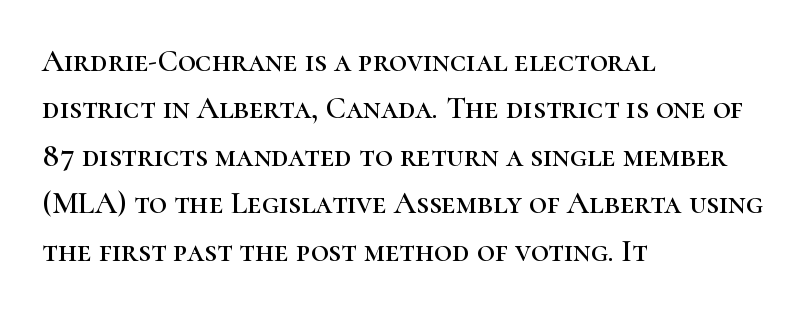
The image shows 31 px serif type, upright; set left-aligned, normal line spacing (1.53x), normal letter spacing, not underlined; high stroke contrast and a medium x-height.
